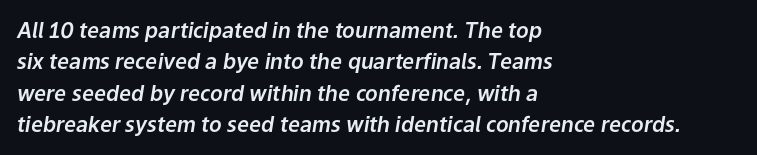
The image shows 21 px text type, italic (leaning right); set left-aligned, normal line spacing (1.49x), normal letter spacing, not underlined.
